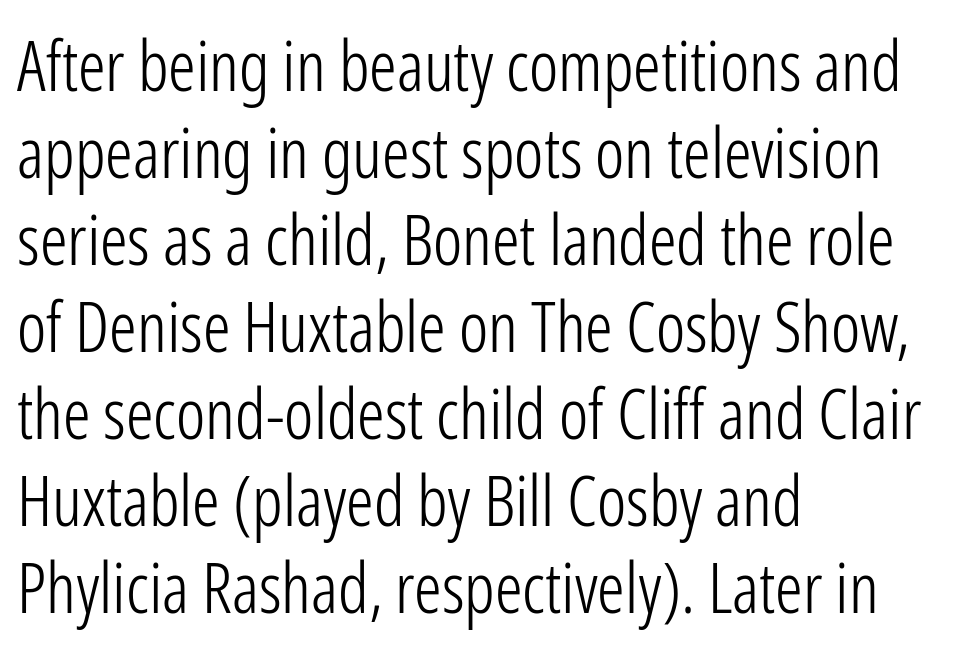
Q: Is the text bold? A: No.
Q: Is the text italic (slanted)? A: No, it is upright.
Q: Is the typeface a serif or a sans-serif typeface? A: Sans-serif.
Q: Is the text underlined? A: No.
Q: How is the paragraph aligned? A: Left-aligned.
Q: Is the spacing between letters normal or unusually wide? A: Normal.
Q: Is the spacing between lines tight, normal or loose? A: Normal.
Q: Width (condensed, normal, or wide)? A: Condensed.
Q: Stroke contrast? A: Low.
Q: x-height? A: Medium.
Q: Monospaced? A: No.
